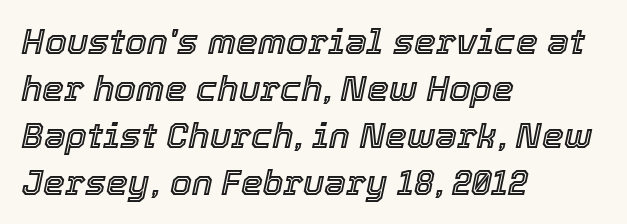
The image shows 35 px text type, italic (leaning right); set left-aligned, normal line spacing (1.34x), normal letter spacing, not underlined; a medium x-height.
